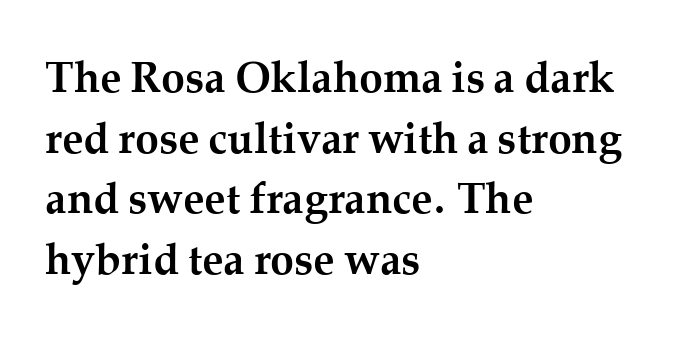
The image shows 43 px semibold serif type, upright; set left-aligned, normal line spacing (1.41x), normal letter spacing, not underlined; medium stroke contrast and a medium x-height.
